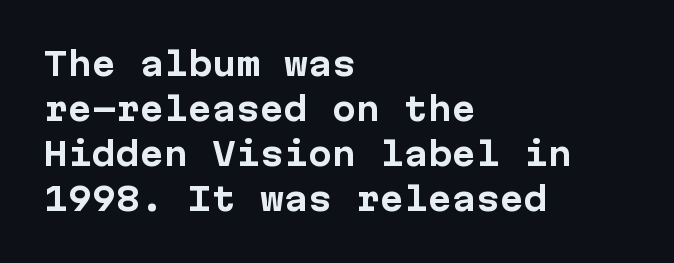
Q: Is the text bold? A: Yes.
Q: Is the text italic (slanted)? A: No, it is upright.
Q: Is the typeface a serif or a sans-serif typeface? A: Sans-serif.
Q: Is the text underlined? A: No.
Q: How is the paragraph aligned? A: Left-aligned.
Q: Is the spacing between letters normal or unusually wide? A: Normal.
Q: Is the spacing between lines tight, normal or loose? A: Normal.
Q: Width (condensed, normal, or wide)? A: Normal.
Q: Stroke contrast? A: Low.
Q: x-height? A: Medium.
Q: Monospaced? A: Yes.
